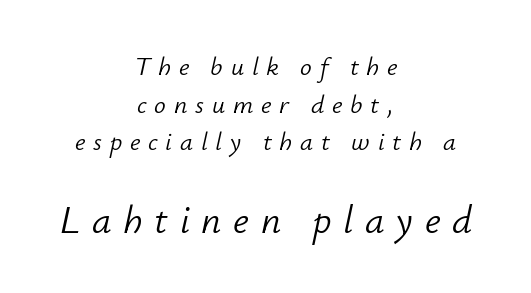
The lettering tilts uniformly, giving the passage an italic look. The face used here appears at its bigger size in the lower chunk. Where is the straight margin? There isn't one; the lines are centered. Someone cranked the tracking dial way up on this one. Each row of text sits above clean, open space. Is this a fixed-width face? No — the glyphs have proportional, varying widths.
